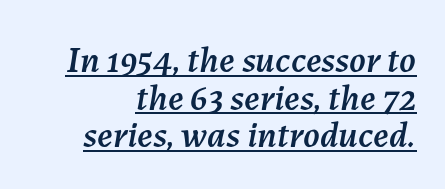
The image shows 37 px text type, italic (leaning right); set tight line spacing (1.02x), normal letter spacing, underlined; medium stroke contrast and a medium x-height.
